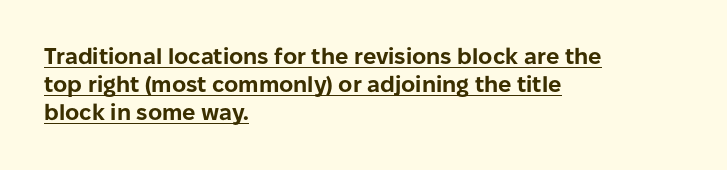
The glyphs have the mass of a bold cut. Ascenders rise straight up at ninety degrees. The letters sit at their default tracking, neither squeezed nor spread. Horizontal alignment here is leftward, the default for most running prose.
